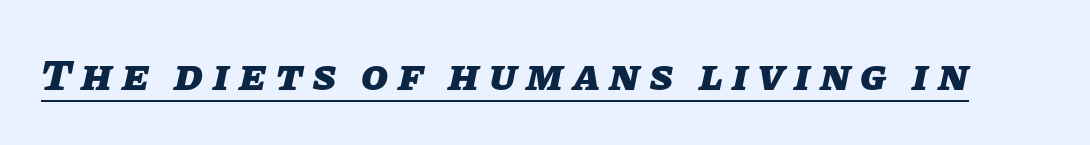
{"italic": "yes", "lean": "right", "slant_degrees": 11, "bold": "yes", "weight": "heavy", "width": "normal", "stroke_contrast": "low", "x_height": "large", "monospaced": "no", "underline": "yes", "letter_spacing": "wide", "letter_spacing_em": 0.22, "glyph_px": 44}
